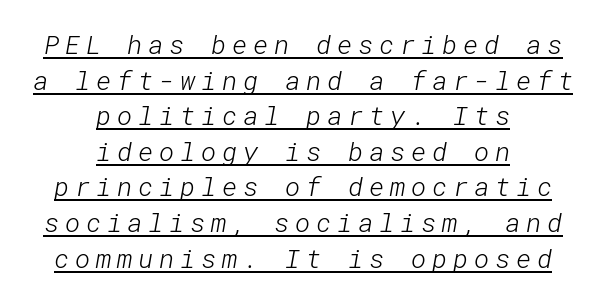
{"bold": "no", "underline": "yes", "align": "center", "line_spacing": "normal", "line_spacing_ratio": 1.37, "letter_spacing": "wide", "letter_spacing_em": 0.22, "glyph_px": 26}
